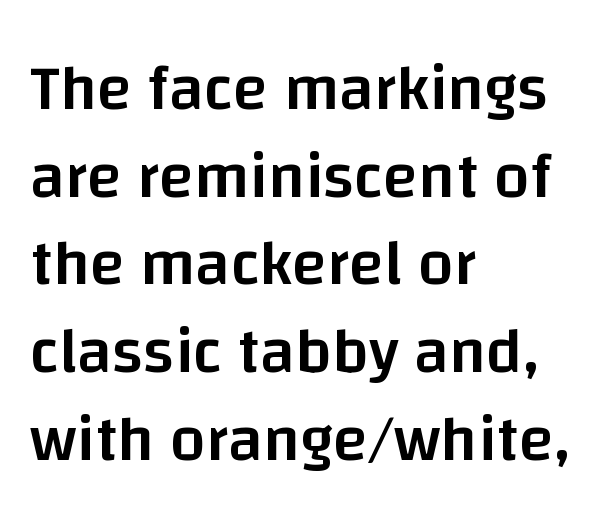
Examine the stroke ends and you'll find no serifs. Strokes here are thickened, but only to semibold level. If you measured baseline to baseline, you'd find a middling distance. Every character sits straight up, as roman type does. Descenders hang freely into open space.
